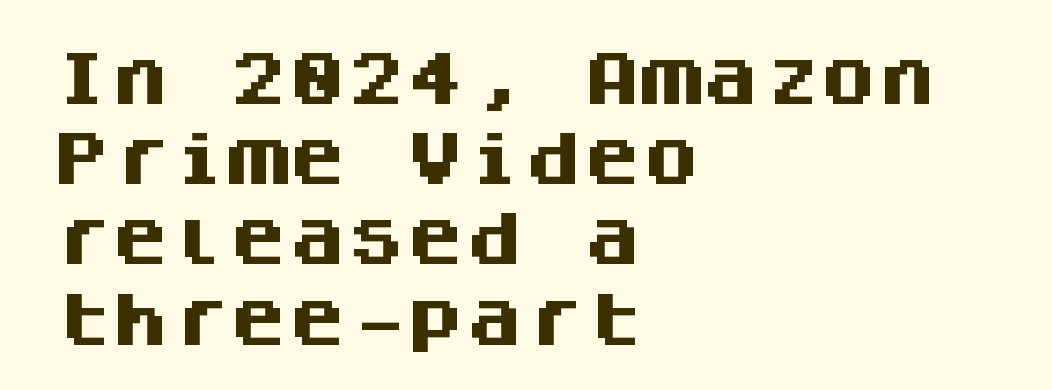
What's the leading like? Ordinary, nothing unusual. I'd describe the lettering as bold — thick and assertive. The specimen omits any rule beneath the text block's lines. In terms of posture, this sample is upright. Which margin do the lines hug? The left one — the right edge is uneven. To sum up the face: it is a sans, with no serifs.
